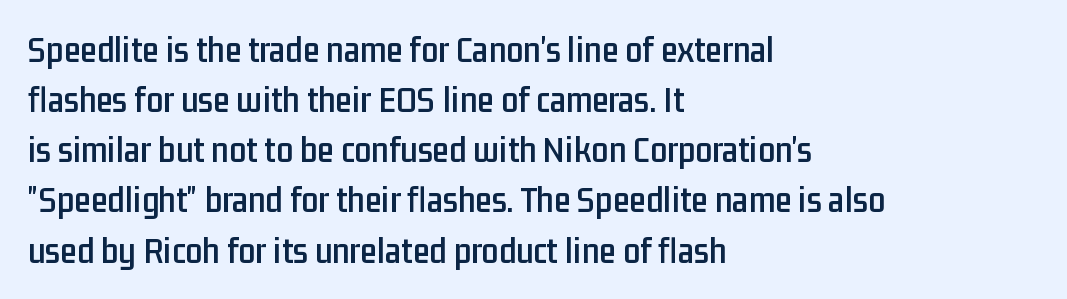
{"serif": "no", "italic": "no", "width": "condensed", "stroke_contrast": "low", "x_height": "medium", "monospaced": "no", "underline": "no", "align": "left", "line_spacing": "normal", "line_spacing_ratio": 1.32, "letter_spacing": "normal", "letter_spacing_em": 0.0, "glyph_px": 38}
